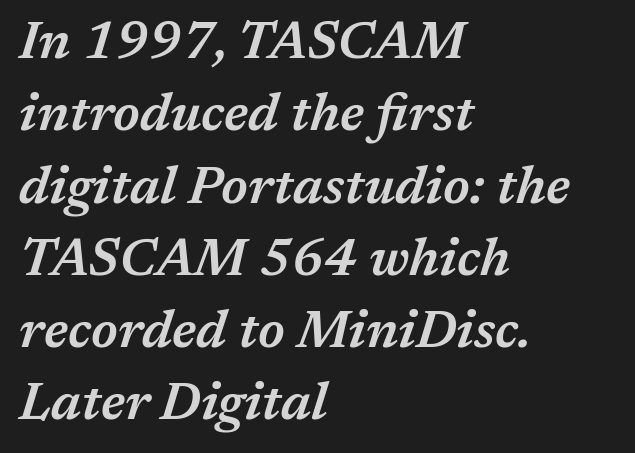
Q: Is the text bold? A: Semi-bold.
Q: Is the text italic (slanted)? A: Yes, it leans right by about 17 degrees.
Q: Is the text underlined? A: No.
Q: How is the paragraph aligned? A: Left-aligned.
Q: Is the spacing between letters normal or unusually wide? A: Normal.
Q: Is the spacing between lines tight, normal or loose? A: Normal.
Q: Width (condensed, normal, or wide)? A: Normal.
Q: Stroke contrast? A: Medium.
Q: x-height? A: Medium.
Q: Monospaced? A: No.
